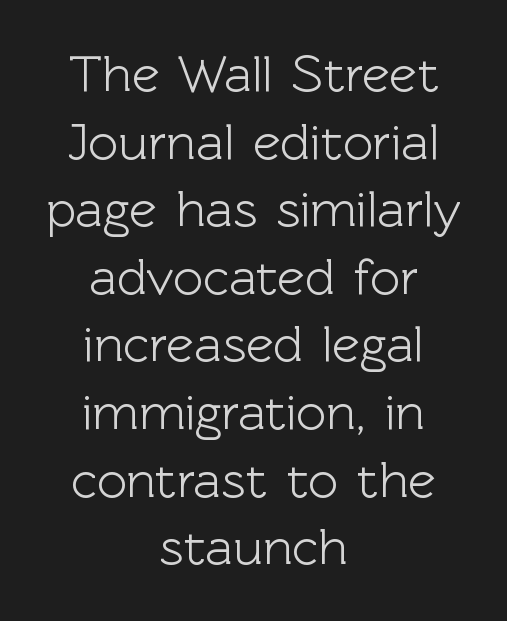
{"serif": "no", "italic": "no", "width": "normal", "x_height": "medium", "monospaced": "no", "underline": "no", "align": "center", "line_spacing": "normal", "line_spacing_ratio": 1.3, "letter_spacing": "normal", "letter_spacing_em": 0.0, "glyph_px": 52}
